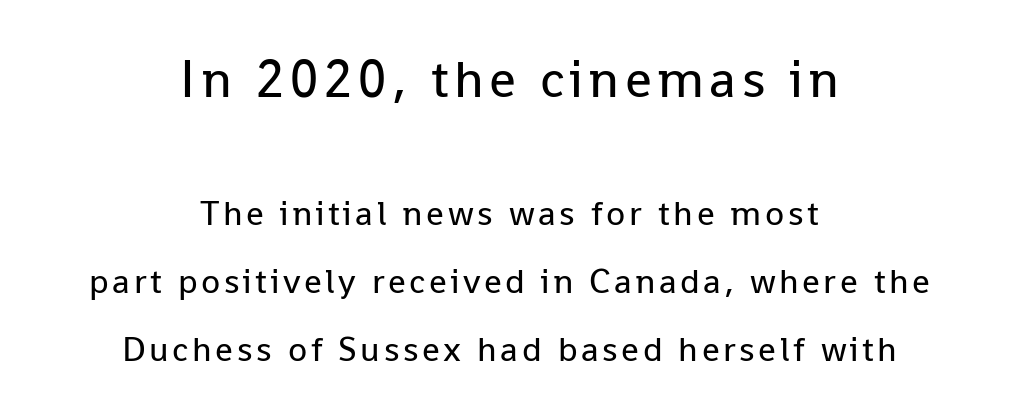
{"serif": "no", "italic": "no", "bold": "no", "weight": "regular", "width": "normal", "stroke_contrast": "low", "x_height": "medium", "monospaced": "no", "underline": "no", "align": "center", "line_spacing": "loose", "line_spacing_ratio": 1.95, "larger_block": "first", "size_ratio": 1.51, "glyph_px": 53}
